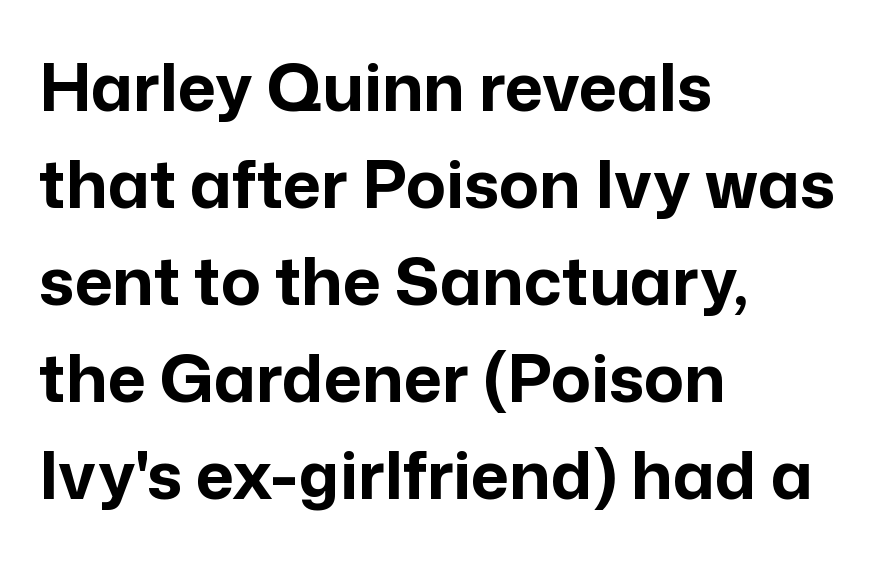
Characters remain perfectly vertical along every line. Heavy, bold letterforms. Unmarked baselines from the first word to the last. Each letter keeps its own natural width here, so spacing adapts to shape.
